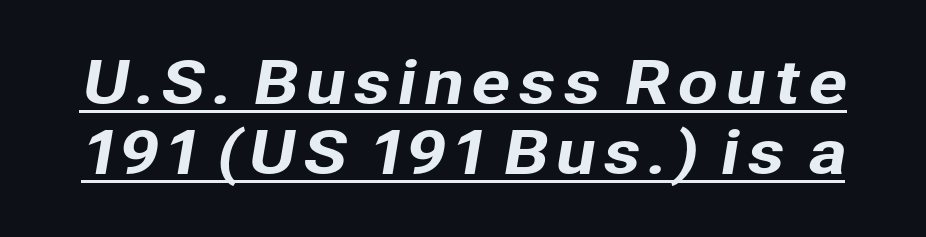
The image shows 59 px sans-serif type; set line spacing 1.19x, underlined; low stroke contrast and a medium x-height.
